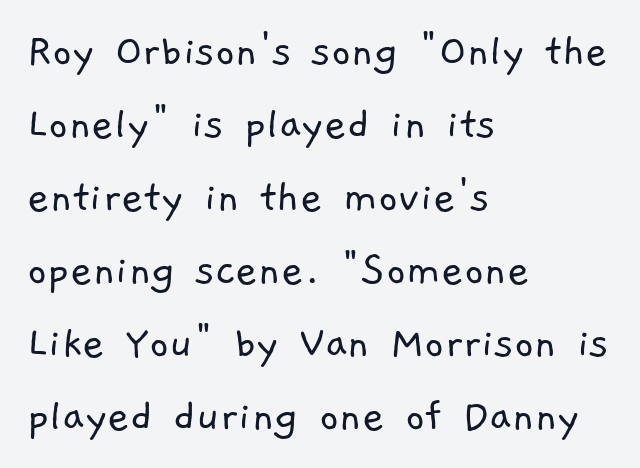
{"serif": "no", "bold": "no", "weight": "light", "width": "normal", "stroke_contrast": "low", "x_height": "medium", "monospaced": "no", "underline": "no", "align": "left", "line_spacing": "normal", "line_spacing_ratio": 1.52, "letter_spacing": "normal", "letter_spacing_em": 0.0, "glyph_px": 48}
